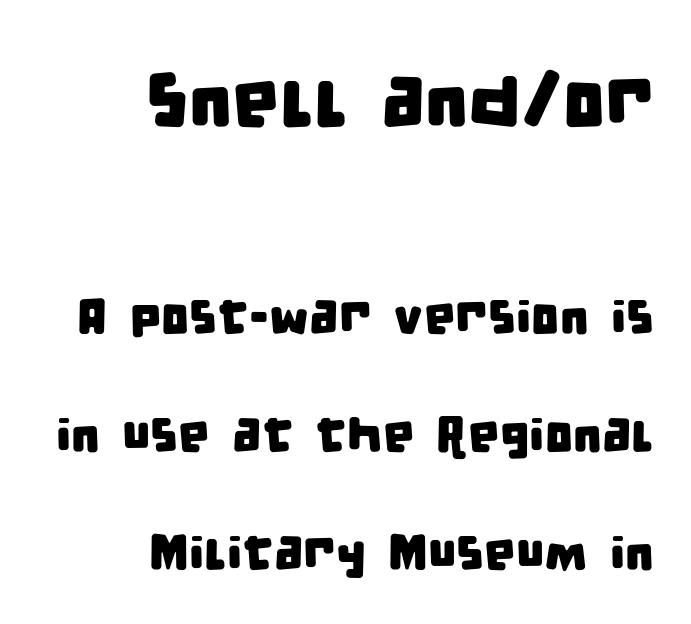
The image shows 75 px condensed sans-serif type; set right-aligned, loose line spacing (2.36x), normal letter spacing, not underlined; the first (top) block is 1.5x larger; low stroke contrast and a large x-height.
